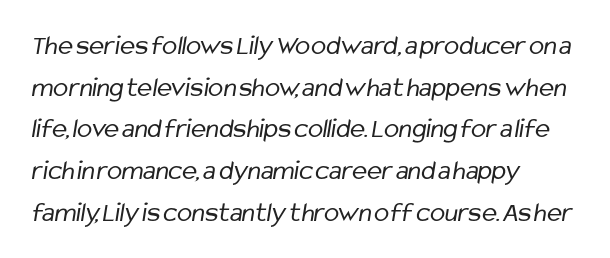
The image shows 28 px regular-weight, condensed sans-serif type; set left-aligned, normal line spacing (1.49x), normal letter spacing, not underlined; low stroke contrast and a medium x-height.
